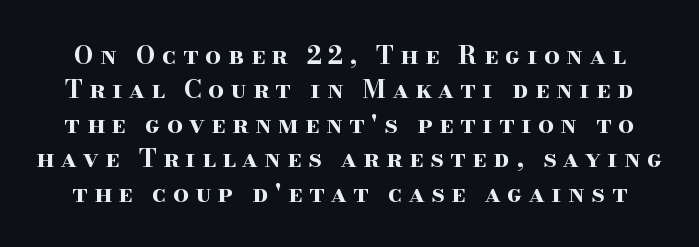
A clean baseline with only descenders dipping below it. Posture: upright roman. The tracking jumps out immediately: characters are airy and widely separated. The face used here has the dense, thick strokes of a bold. Each new line begins a customary step beneath the previous one.
